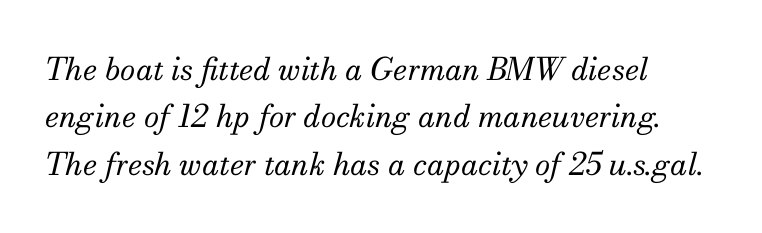
{"serif": "yes", "italic": "yes", "lean": "right", "slant_degrees": 13, "bold": "no", "weight": "regular", "width": "normal", "stroke_contrast": "medium", "x_height": "small", "monospaced": "no", "underline": "no", "align": "left", "line_spacing": "normal", "line_spacing_ratio": 1.53, "letter_spacing": "normal", "letter_spacing_em": 0.0, "glyph_px": 31}
